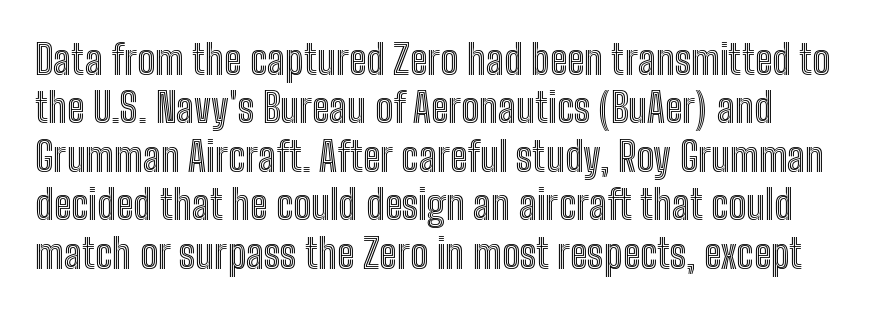
{"italic": "no", "width": "condensed", "x_height": "medium", "monospaced": "no", "underline": "no", "line_spacing_ratio": 1.21, "letter_spacing": "normal", "letter_spacing_em": 0.0, "glyph_px": 40}
